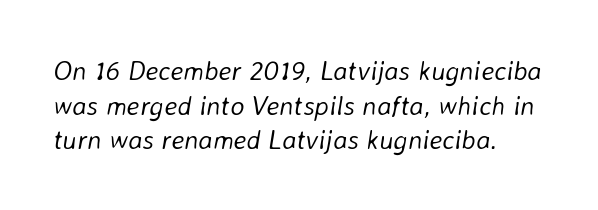
Q: Is the text bold? A: No.
Q: Is the text italic (slanted)? A: Yes, it leans right by about 8 degrees.
Q: Is the text underlined? A: No.
Q: Is the spacing between letters normal or unusually wide? A: Normal.
Q: Is the spacing between lines tight, normal or loose? A: Normal.
